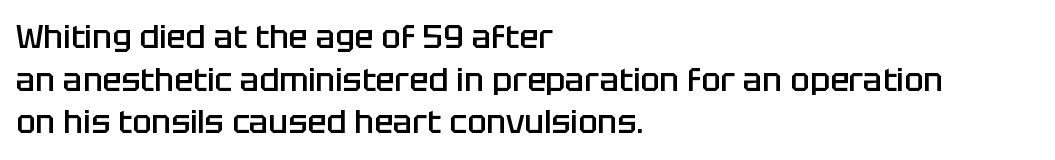
These words are printed semibold, heavier than regular yet not bold. Line starts are locked; line ends wander. Observe the absence of serifs on each vertical stroke in this sample. Horizontal bands of white between lines are of average thickness.
